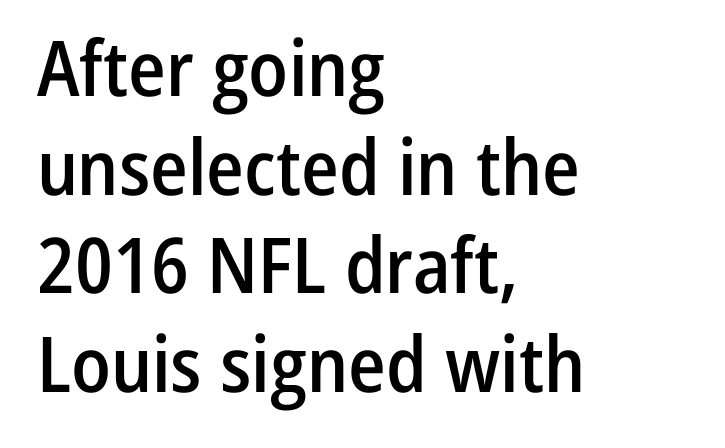
Q: Is the text bold? A: Semi-bold.
Q: Is the text italic (slanted)? A: No, it is upright.
Q: Is the typeface a serif or a sans-serif typeface? A: Sans-serif.
Q: Is the text underlined? A: No.
Q: How is the paragraph aligned? A: Left-aligned.
Q: Is the spacing between letters normal or unusually wide? A: Normal.
Q: Is the spacing between lines tight, normal or loose? A: Normal.
Q: Width (condensed, normal, or wide)? A: Condensed.
Q: Stroke contrast? A: Low.
Q: x-height? A: Medium.
Q: Monospaced? A: No.
